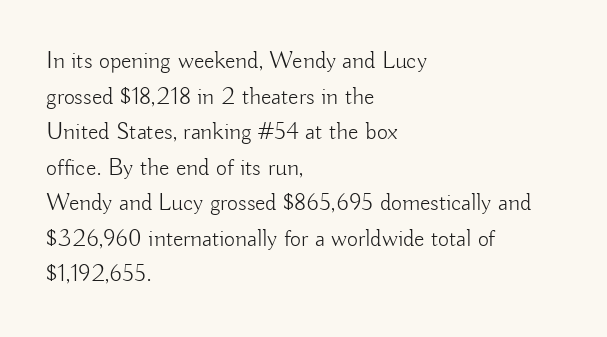
Q: Is the text bold? A: No.
Q: Is the text italic (slanted)? A: No, it is upright.
Q: Is the text underlined? A: No.
Q: How is the paragraph aligned? A: Left-aligned.
Q: Is the spacing between letters normal or unusually wide? A: Normal.
Q: Is the spacing between lines tight, normal or loose? A: Normal.
